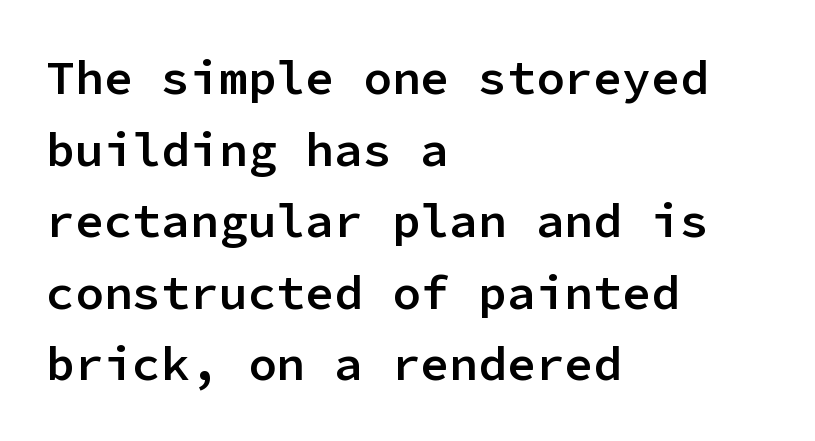
The image shows 48 px semibold sans-serif type, upright, monospaced; set left-aligned, normal line spacing (1.49x), normal letter spacing, not underlined; low stroke contrast and a medium x-height.
